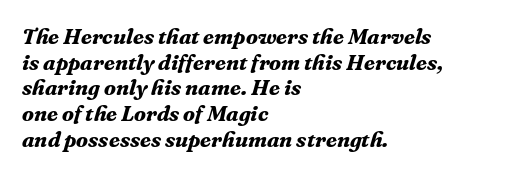
{"italic": "yes", "lean": "right", "slant_degrees": 16, "bold": "yes", "underline": "no", "align": "left", "line_spacing_ratio": 1.17, "letter_spacing": "normal", "letter_spacing_em": 0.0, "glyph_px": 22}
